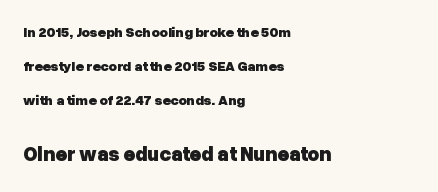
{"italic": "no", "bold": "yes", "underline": "no", "align": "left", "line_spacing": "loose", "line_spacing_ratio": 2.43, "letter_spacing": "normal", "letter_spacing_em": 0.0, "larger_block": "second", "size_ratio": 1.43, "glyph_px": 20}
